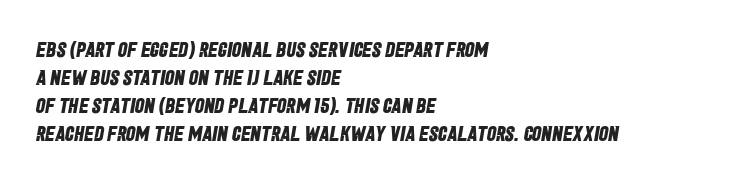
{"bold": "yes", "underline": "no", "align": "left", "line_spacing": "normal", "line_spacing_ratio": 1.33, "letter_spacing": "normal", "letter_spacing_em": 0.0, "glyph_px": 21}
